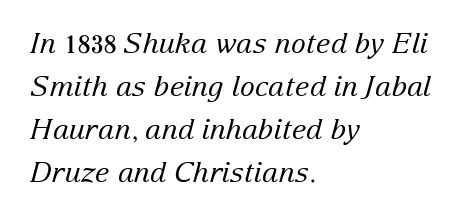
Classification — serif. Posture: slanted. Interline gaps are of average width in this sample. Is the stroke heavy? The answer is a plain regular-or-lighter.
